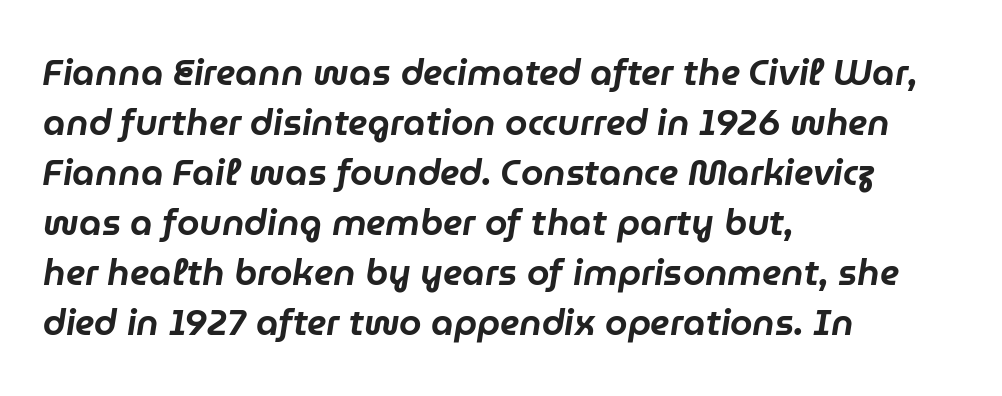
Q: Is the text italic (slanted)? A: Yes, it leans right by about 9 degrees.
Q: Is the text underlined? A: No.
Q: How is the paragraph aligned? A: Left-aligned.
Q: Is the spacing between letters normal or unusually wide? A: Normal.
Q: Is the spacing between lines tight, normal or loose? A: Normal.
Q: Width (condensed, normal, or wide)? A: Normal.
Q: Stroke contrast? A: Low.
Q: x-height? A: Medium.
Q: Monospaced? A: No.
